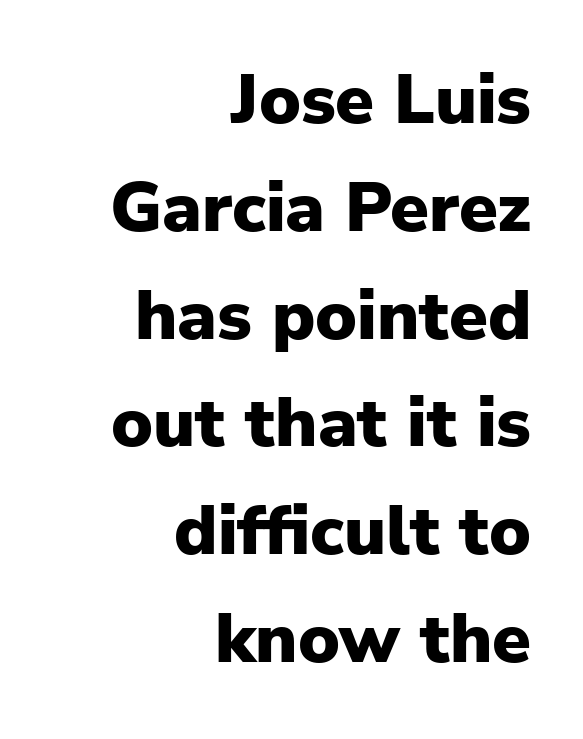
Q: Is the text bold? A: Yes.
Q: Is the text italic (slanted)? A: No, it is upright.
Q: Is the typeface a serif or a sans-serif typeface? A: Sans-serif.
Q: Is the text underlined? A: No.
Q: How is the paragraph aligned? A: Right-aligned.
Q: Is the spacing between letters normal or unusually wide? A: Normal.
Q: Is the spacing between lines tight, normal or loose? A: Normal.
Q: Width (condensed, normal, or wide)? A: Normal.
Q: Stroke contrast? A: Low.
Q: x-height? A: Medium.
Q: Monospaced? A: No.
